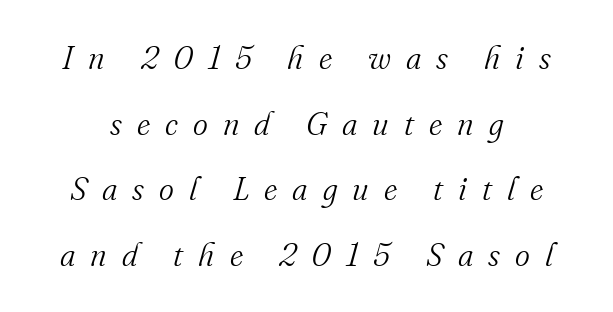
Here the designer chose a conventional face with non-uniform glyph widths. These lines stand farther apart than default settings would place them. Glance below the letters and you will spot only blank space. Nothing heavy about these letters — not bold at all. Someone cranked the tracking dial way up on this one.
